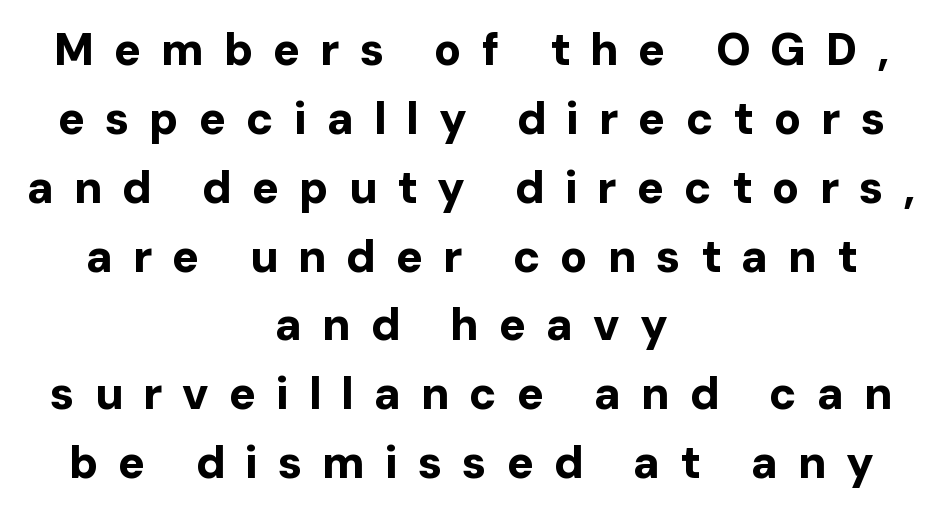
Q: Is the text bold? A: Yes.
Q: Is the text italic (slanted)? A: No, it is upright.
Q: Is the typeface a serif or a sans-serif typeface? A: Sans-serif.
Q: Is the text underlined? A: No.
Q: How is the paragraph aligned? A: Centered.
Q: Is the spacing between letters normal or unusually wide? A: Unusually wide.
Q: Is the spacing between lines tight, normal or loose? A: Normal.
Q: Width (condensed, normal, or wide)? A: Normal.
Q: Stroke contrast? A: Low.
Q: x-height? A: Medium.
Q: Monospaced? A: No.
